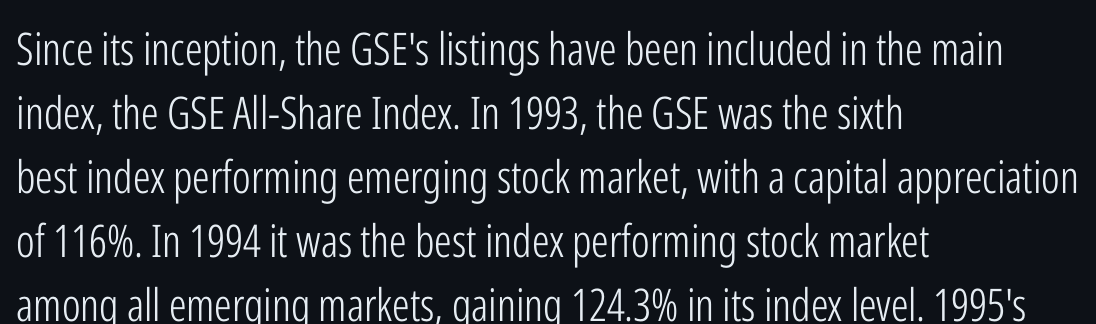
To sum up the face: it is a sans, with no serifs. Vertical strokes here are truly vertical. These lines stack with their left ends in a neat column. The leading is moderate, giving the passage an even texture.
